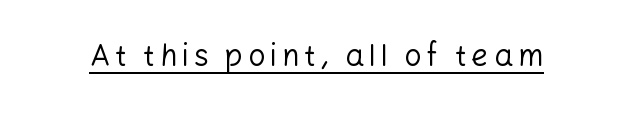
Q: Is the text bold? A: No.
Q: Is the text italic (slanted)? A: No, it is upright.
Q: Is the typeface a serif or a sans-serif typeface? A: Sans-serif.
Q: Is the text underlined? A: Yes.
Q: Width (condensed, normal, or wide)? A: Normal.
Q: Stroke contrast? A: Low.
Q: x-height? A: Medium.
Q: Monospaced? A: No.
